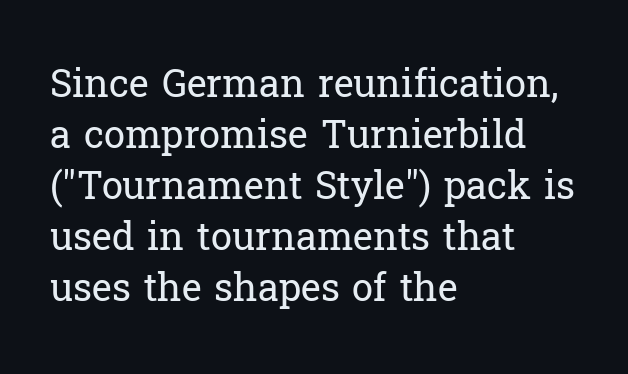
{"serif": "yes", "italic": "no", "bold": "no", "weight": "regular", "width": "normal", "stroke_contrast": "low", "x_height": "medium", "monospaced": "no", "underline": "no", "align": "left", "line_spacing": "normal", "line_spacing_ratio": 1.34, "letter_spacing": "normal", "letter_spacing_em": 0.0, "glyph_px": 38}
